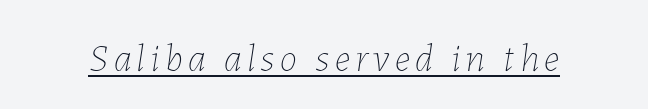
Glance below the letters and you will spot a drawn line. Stems here are at most as thick as an everyday book face. When letters slant like this, we call the style italic. Varying glyph widths throughout — classic text-font behaviour.
